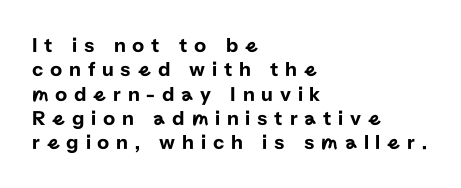
The image shows 21 px text type, upright; set left-aligned, line spacing 1.16x, unusually wide letter spacing (+0.32 em), not underlined.
